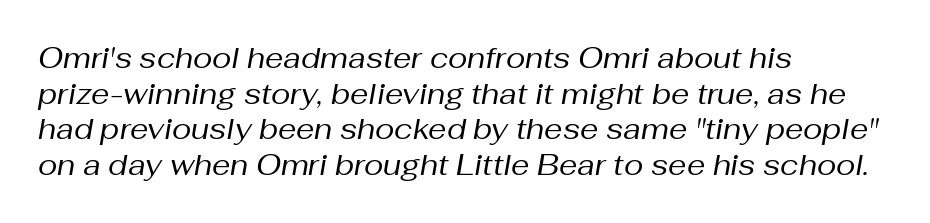
The image shows 29 px regular-weight type, italic (leaning right); set left-aligned, line spacing 1.23x, normal letter spacing, not underlined; medium stroke contrast and a medium x-height.
